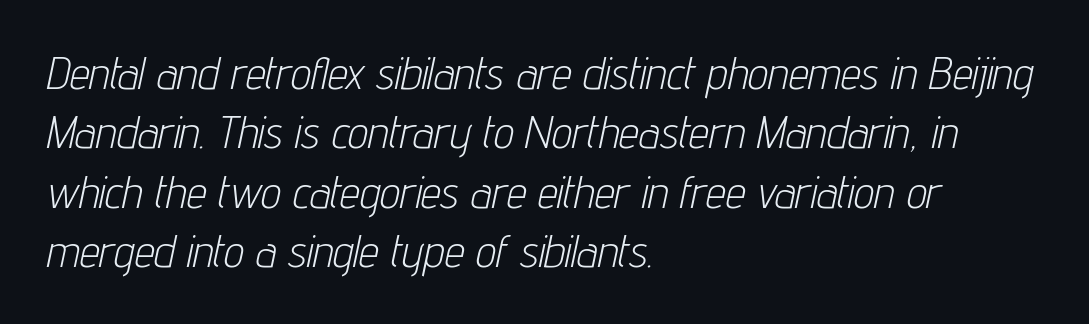
The image shows 45 px light, condensed type, italic (leaning right); set left-aligned, normal line spacing (1.32x), normal letter spacing, not underlined; low stroke contrast and a medium x-height.
